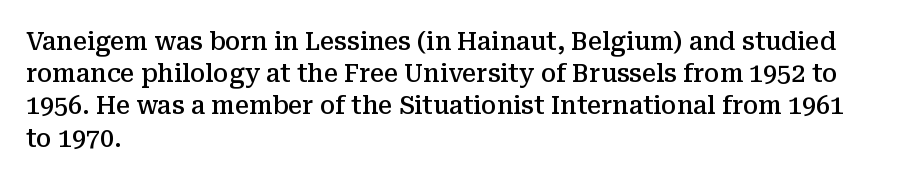
The image shows 25 px text type, upright; set left-aligned, normal line spacing (1.29x), normal letter spacing, not underlined.
